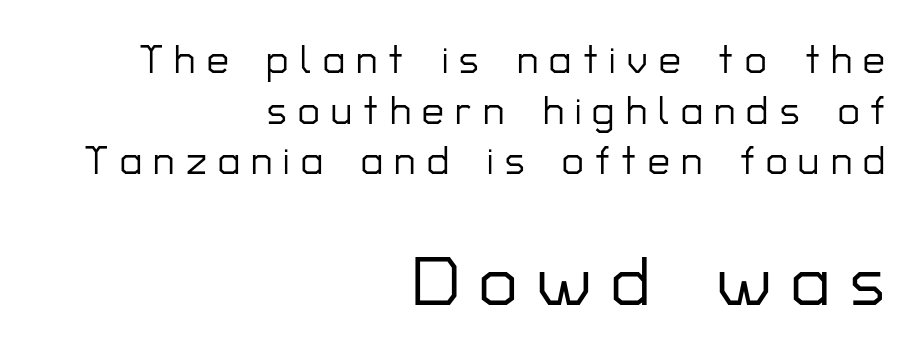
Q: Is the text italic (slanted)? A: No, it is upright.
Q: Is the typeface a serif or a sans-serif typeface? A: Sans-serif.
Q: Is the text underlined? A: No.
Q: How is the paragraph aligned? A: Right-aligned.
Q: Is the spacing between letters normal or unusually wide? A: Unusually wide.
Q: Is the spacing between lines tight, normal or loose? A: Normal.
Q: Which block of text is set in a larger size, the first (top) or the second (bottom)? A: The second (bottom) one.
Q: Width (condensed, normal, or wide)? A: Normal.
Q: Stroke contrast? A: Low.
Q: x-height? A: Medium.
Q: Monospaced? A: No.
